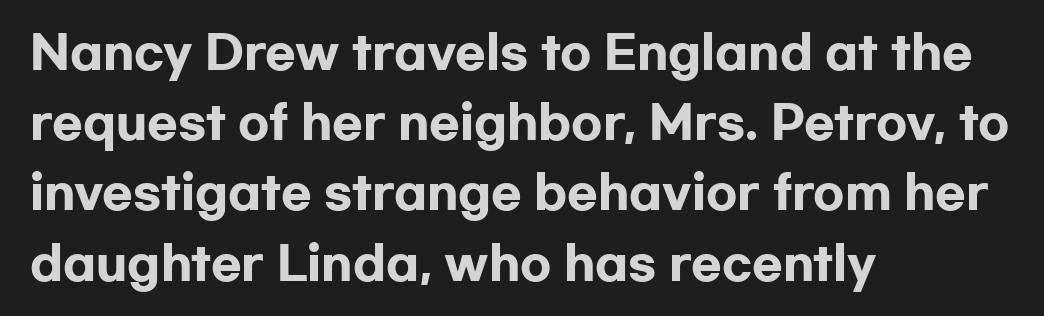
The image shows 45 px heavy, wide sans-serif type, upright; set left-aligned, normal line spacing (1.56x), normal letter spacing, not underlined; low stroke contrast and a medium x-height.
